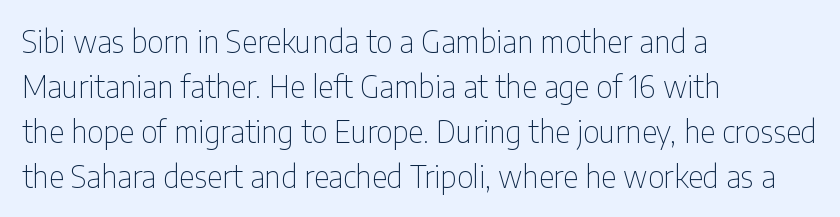
{"serif": "no", "italic": "no", "bold": "no", "weight": "thin", "width": "condensed", "stroke_contrast": "low", "x_height": "medium", "monospaced": "no", "underline": "no", "align": "left", "line_spacing": "normal", "line_spacing_ratio": 1.5, "letter_spacing": "normal", "letter_spacing_em": 0.0, "glyph_px": 30}
